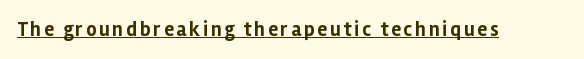
Q: Is the text bold? A: Yes.
Q: Is the text italic (slanted)? A: No, it is upright.
Q: Is the text underlined? A: Yes.
